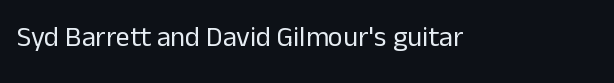
Q: Is the text bold? A: No.
Q: Is the text italic (slanted)? A: No, it is upright.
Q: Is the typeface a serif or a sans-serif typeface? A: Sans-serif.
Q: Is the text underlined? A: No.
Q: Is the spacing between letters normal or unusually wide? A: Normal.
Q: Width (condensed, normal, or wide)? A: Normal.
Q: Stroke contrast? A: Low.
Q: x-height? A: Medium.
Q: Monospaced? A: No.
